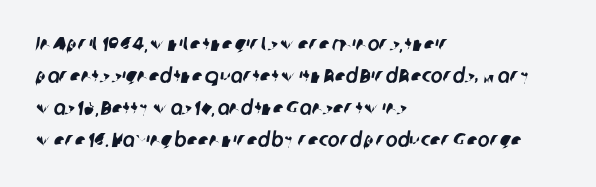
Q: Is the text underlined? A: No.
Q: How is the paragraph aligned? A: Left-aligned.
Q: Is the spacing between letters normal or unusually wide? A: Normal.
Q: Is the spacing between lines tight, normal or loose? A: Normal.
